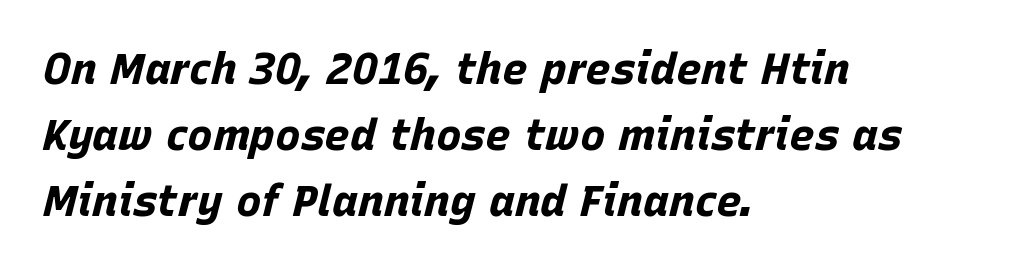
Q: Is the text bold? A: Yes.
Q: Is the text italic (slanted)? A: Yes, it leans right by about 15 degrees.
Q: Is the text underlined? A: No.
Q: How is the paragraph aligned? A: Left-aligned.
Q: Is the spacing between letters normal or unusually wide? A: Normal.
Q: Is the spacing between lines tight, normal or loose? A: Normal.
Q: Width (condensed, normal, or wide)? A: Normal.
Q: Stroke contrast? A: Low.
Q: x-height? A: Large.
Q: Monospaced? A: No.
